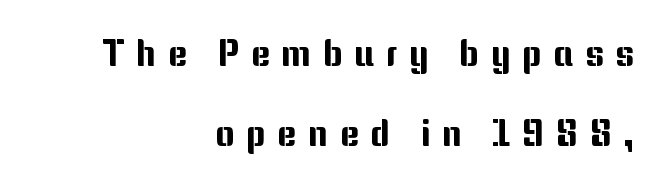
Descenders are the only things crossing below the line. Leftover space on each line is placed entirely before the opening word. What kind of face is this? One without serifs — a sans. Every character sits straight up, as roman type does. In terms of leading, this rendering errs on the spacious side. Note the varied advance widths — an 'i' is clearly narrower than an 'm'.
